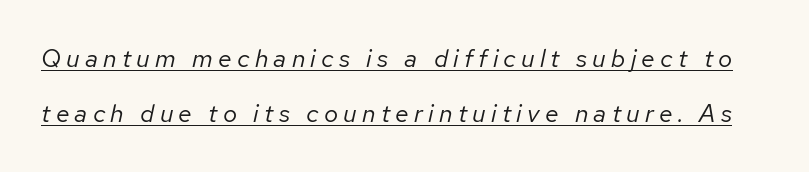
Q: Is the text bold? A: No.
Q: Is the text italic (slanted)? A: Yes, it leans right by about 12 degrees.
Q: Is the text underlined? A: Yes.
Q: Is the spacing between letters normal or unusually wide? A: Unusually wide.
Q: Is the spacing between lines tight, normal or loose? A: Loose.
